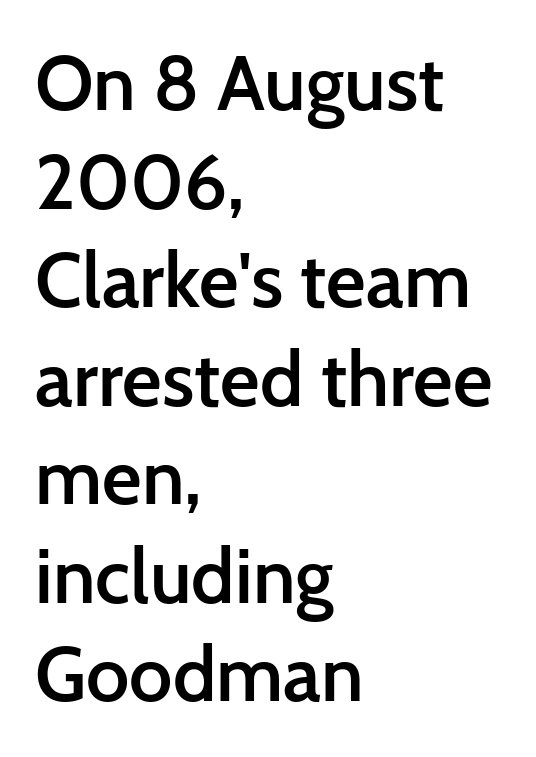
The image shows 77 px semibold sans-serif type, upright; set left-aligned, normal line spacing (1.28x), normal letter spacing, not underlined; low stroke contrast and a medium x-height.
